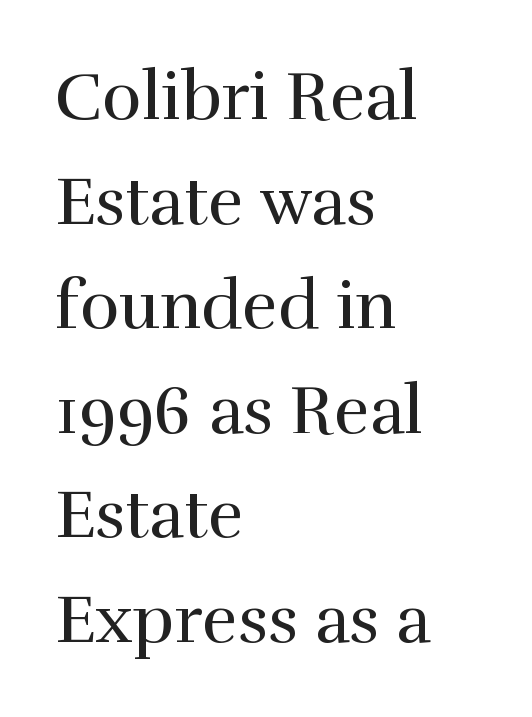
{"serif": "yes", "italic": "no", "bold": "no", "weight": "regular", "width": "normal", "stroke_contrast": "high", "x_height": "medium", "monospaced": "no", "underline": "no", "align": "left", "line_spacing": "normal", "line_spacing_ratio": 1.56, "letter_spacing": "normal", "letter_spacing_em": 0.0, "glyph_px": 67}
